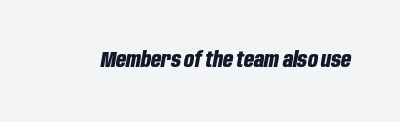
The image shows 22 px bold type, italic (leaning right); set normal letter spacing, not underlined.
